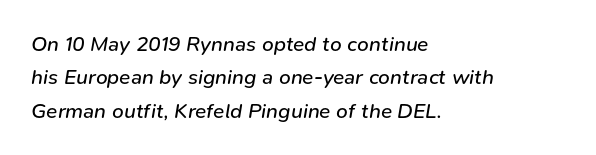
Q: Is the text bold? A: No.
Q: Is the text italic (slanted)? A: Yes, it leans right by about 9 degrees.
Q: Is the text underlined? A: No.
Q: How is the paragraph aligned? A: Left-aligned.
Q: Is the spacing between letters normal or unusually wide? A: Normal.
Q: Is the spacing between lines tight, normal or loose? A: Normal.
